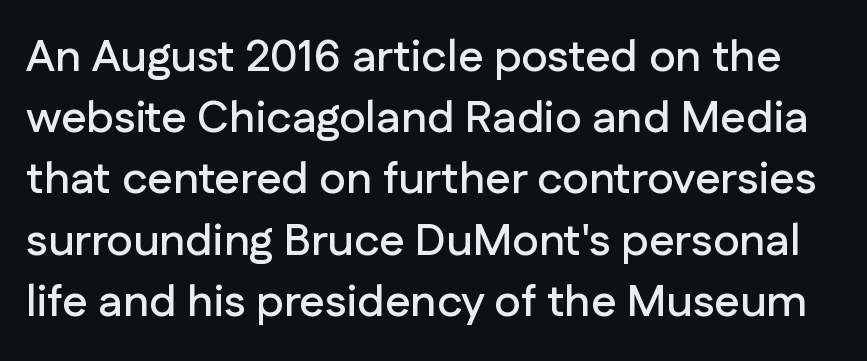
The lettering holds an erect, upright posture throughout. The strip under each line holds only bare page. A sans-serif font was chosen for this passage. Spacing between characters is what you'd get straight out of the box.
